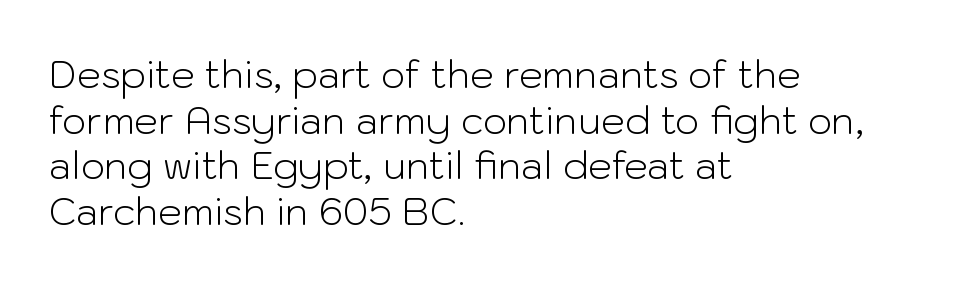
The paragraph has a hard left edge and a soft right edge. Spacing between characters is what you'd get straight out of the box. The string is rendered with underlining switched off. The designer went with a sans here, leaving each stem footless.
